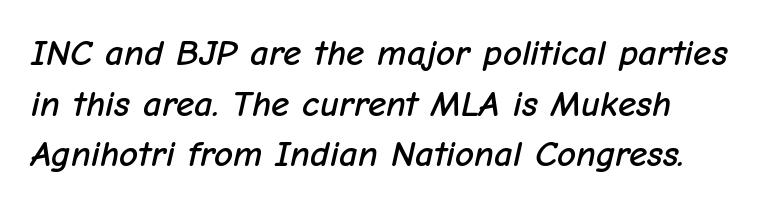
Q: Is the text italic (slanted)? A: Yes, it leans right by about 12 degrees.
Q: Is the text underlined? A: No.
Q: Is the spacing between letters normal or unusually wide? A: Normal.
Q: Is the spacing between lines tight, normal or loose? A: Normal.
Q: Width (condensed, normal, or wide)? A: Normal.
Q: Stroke contrast? A: Low.
Q: x-height? A: Medium.
Q: Monospaced? A: No.
